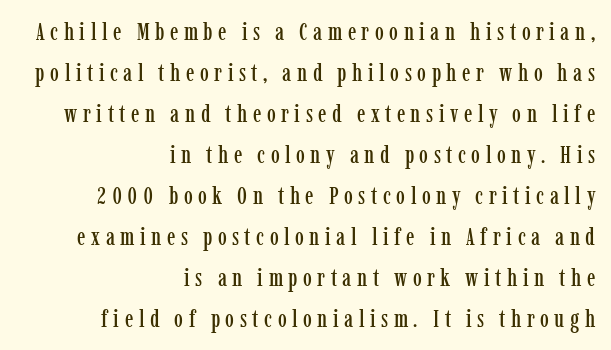
A normal amount of white space separates one row of letters from the next. The rendering inserts visible extra space after every character. Where is the straight margin? On the right. The strip under each line holds only bare page. Is there any slant? The stems are plumb.
